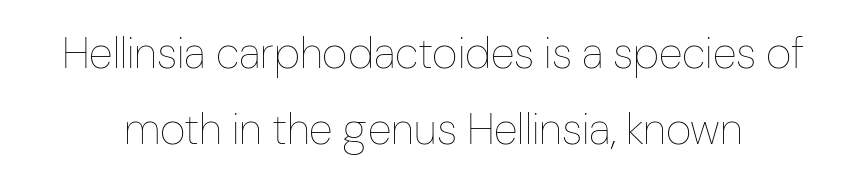
{"italic": "no", "bold": "no", "weight": "thin", "width": "condensed", "stroke_contrast": "low", "x_height": "medium", "monospaced": "no", "underline": "no", "line_spacing_ratio": 1.73, "letter_spacing": "normal", "letter_spacing_em": 0.0, "glyph_px": 44}
